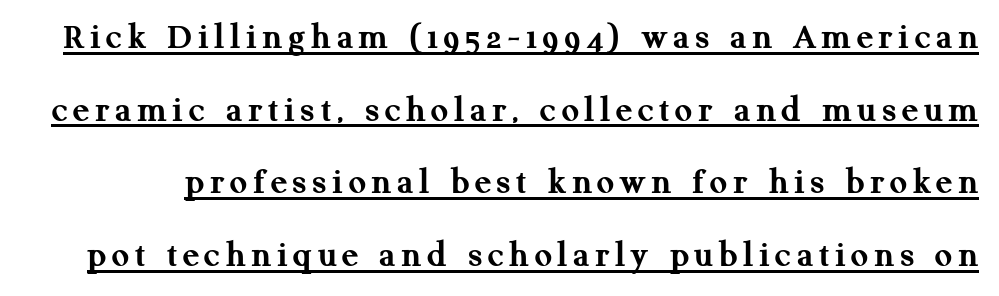
{"serif": "yes", "italic": "no", "bold": "yes", "weight": "semibold", "width": "normal", "stroke_contrast": "medium", "x_height": "medium", "monospaced": "no", "underline": "yes", "line_spacing": "loose", "line_spacing_ratio": 1.91, "glyph_px": 38}
